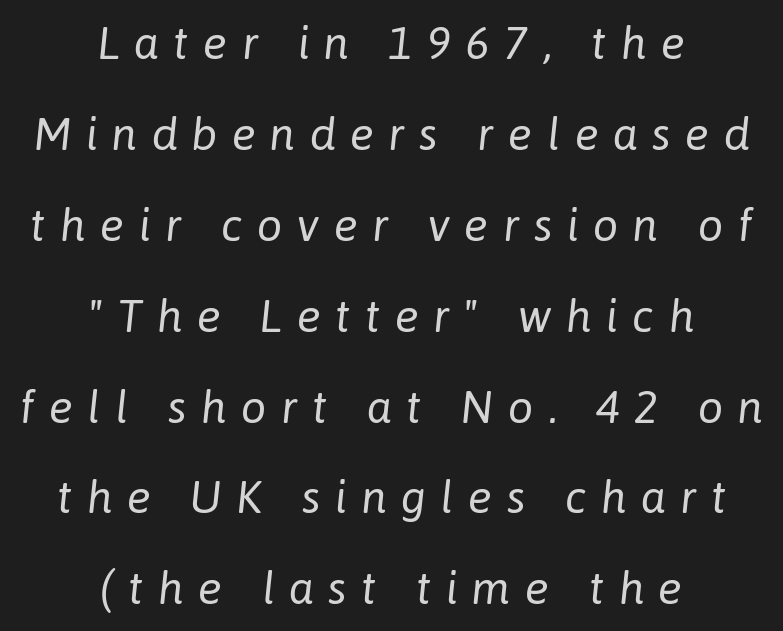
Short note: letters widely spaced. The designer dialed line spacing up above the default. Alignment: centered. Each letter keeps its own natural width here, so spacing adapts to shape.
